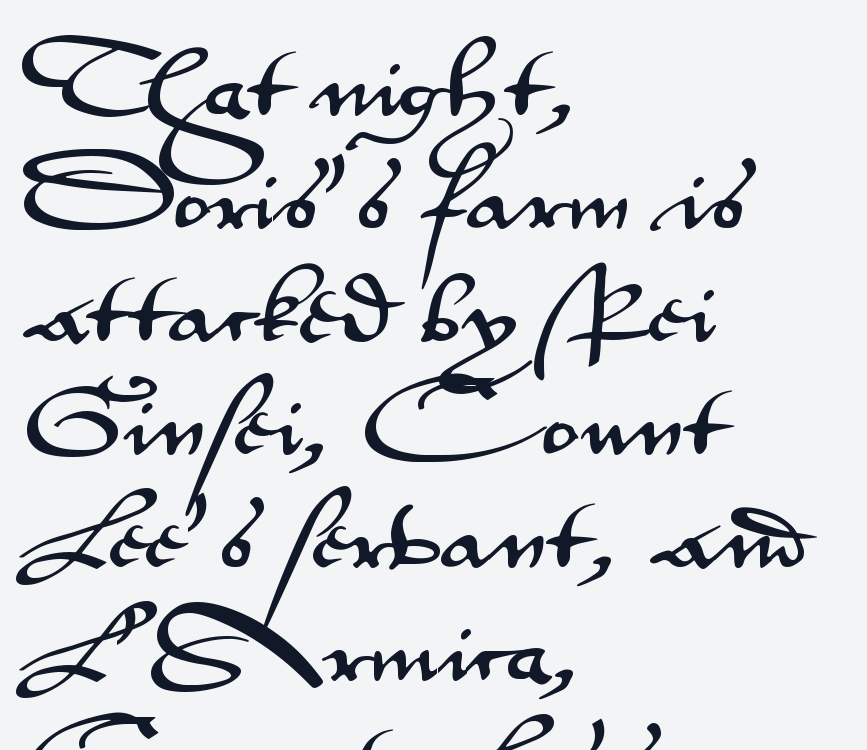
{"serif": "no", "width": "wide", "stroke_contrast": "medium", "x_height": "small", "monospaced": "no", "underline": "no", "align": "left", "line_spacing": "normal", "line_spacing_ratio": 1.43, "letter_spacing": "normal", "letter_spacing_em": 0.0, "glyph_px": 79}
